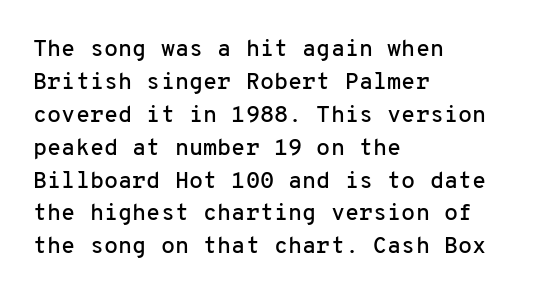
{"italic": "no", "underline": "no", "align": "left", "line_spacing": "normal", "line_spacing_ratio": 1.43, "letter_spacing": "normal", "letter_spacing_em": 0.0, "glyph_px": 23}
